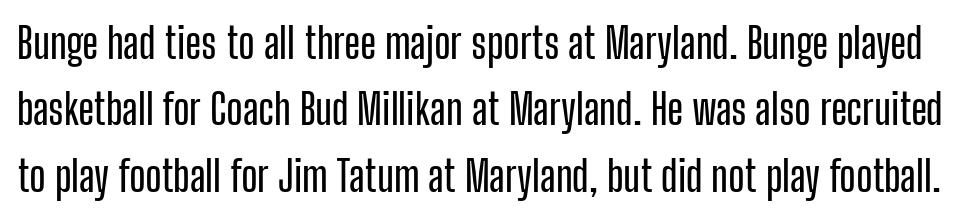
{"serif": "no", "italic": "no", "width": "condensed", "stroke_contrast": "low", "x_height": "medium", "monospaced": "no", "underline": "no", "line_spacing": "normal", "line_spacing_ratio": 1.58, "letter_spacing": "normal", "letter_spacing_em": 0.0, "glyph_px": 42}
